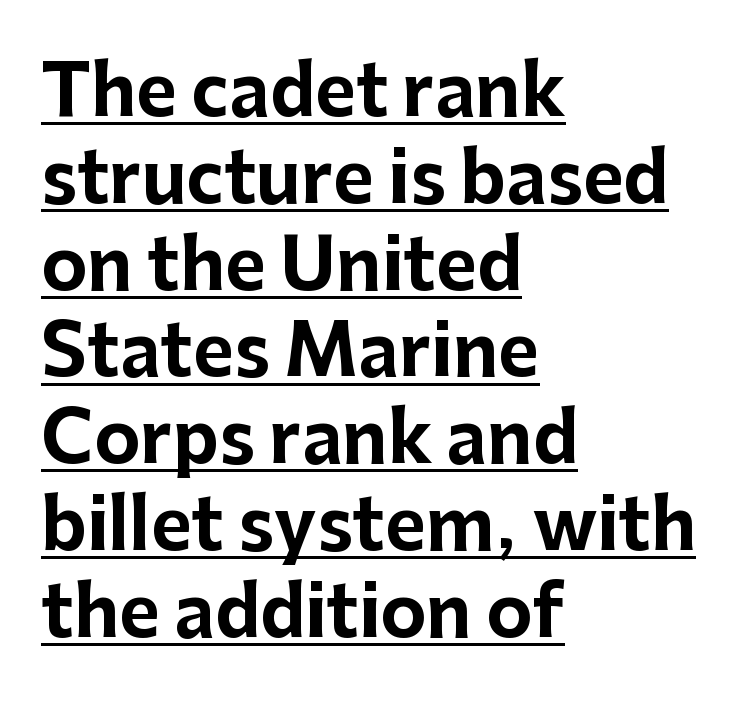
The image shows 70 px bold sans-serif type, upright; set left-aligned, line spacing 1.24x, normal letter spacing, underlined; low stroke contrast and a medium x-height.
